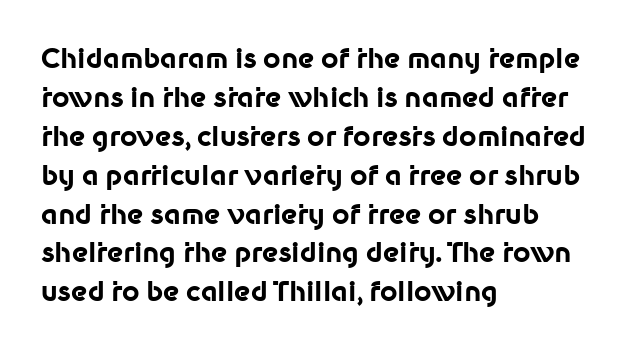
{"italic": "no", "bold": "yes", "underline": "no", "align": "left", "line_spacing": "normal", "line_spacing_ratio": 1.44, "letter_spacing": "normal", "letter_spacing_em": 0.0, "glyph_px": 27}
